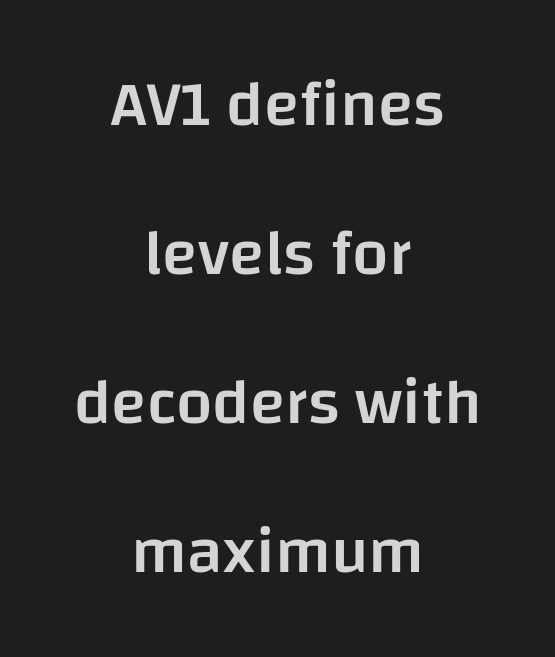
{"serif": "no", "italic": "no", "bold": "semi", "weight": "semibold", "width": "normal", "stroke_contrast": "low", "x_height": "large", "monospaced": "no", "underline": "no", "align": "center", "line_spacing": "loose", "line_spacing_ratio": 2.29, "letter_spacing": "normal", "letter_spacing_em": 0.0, "glyph_px": 65}
